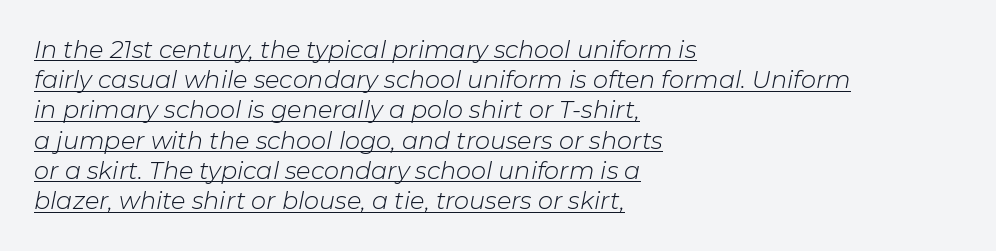
{"italic": "yes", "lean": "right", "slant_degrees": 11, "bold": "no", "underline": "yes", "align": "left", "line_spacing": "normal", "line_spacing_ratio": 1.26, "letter_spacing": "normal", "letter_spacing_em": 0.0, "glyph_px": 24}
